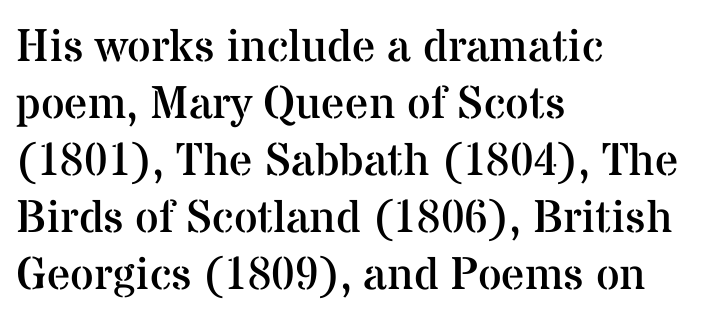
The image shows 46 px regular-weight serif type, upright; set left-aligned, line spacing 1.24x, normal letter spacing, not underlined; medium stroke contrast and a medium x-height.
